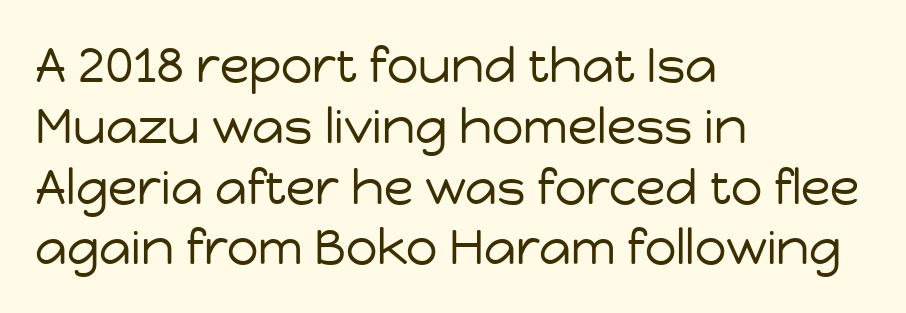
{"serif": "no", "italic": "no", "bold": "no", "weight": "regular", "width": "normal", "stroke_contrast": "low", "x_height": "medium", "monospaced": "no", "underline": "no", "align": "left", "line_spacing_ratio": 1.24, "letter_spacing": "normal", "letter_spacing_em": 0.0, "glyph_px": 49}
